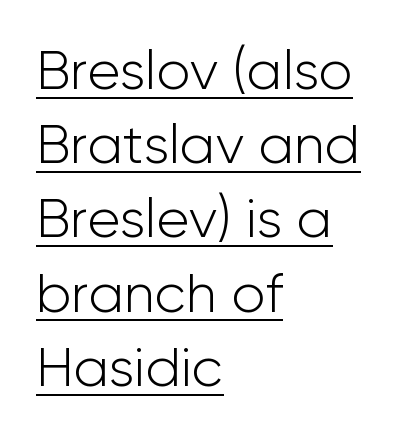
Q: Is the text bold? A: No.
Q: Is the text italic (slanted)? A: No, it is upright.
Q: Is the typeface a serif or a sans-serif typeface? A: Sans-serif.
Q: Is the text underlined? A: Yes.
Q: How is the paragraph aligned? A: Left-aligned.
Q: Is the spacing between letters normal or unusually wide? A: Normal.
Q: Is the spacing between lines tight, normal or loose? A: Normal.
Q: Width (condensed, normal, or wide)? A: Normal.
Q: Stroke contrast? A: Low.
Q: x-height? A: Medium.
Q: Monospaced? A: No.
